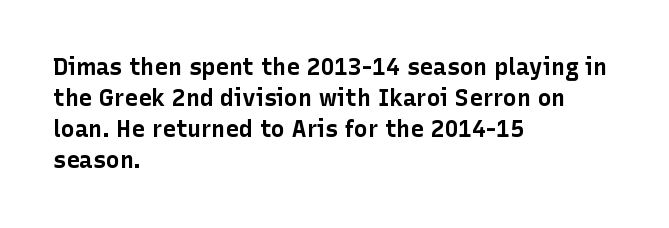
Caption: bold face, heavy strokes. Compared with typical body copy, the letter spacing here is the same. Line starts are locked; line ends wander. The axis of the letterforms is exactly vertical.
